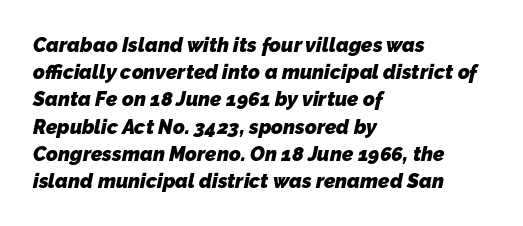
Pretty heavy lettering here — definitely bold. The area under the type is left untouched. The lines in this sample share a left origin and differ only in where they stop. These lines keep a tight, regular rhythm from letter to letter. Line spacing here is normal.
